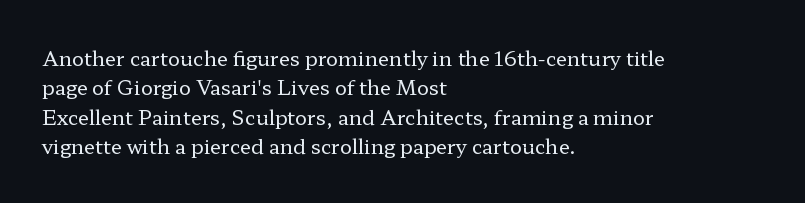
Q: Is the text bold? A: No.
Q: Is the text italic (slanted)? A: No, it is upright.
Q: Is the text underlined? A: No.
Q: How is the paragraph aligned? A: Left-aligned.
Q: Is the spacing between letters normal or unusually wide? A: Normal.
Q: Is the spacing between lines tight, normal or loose? A: Normal.
